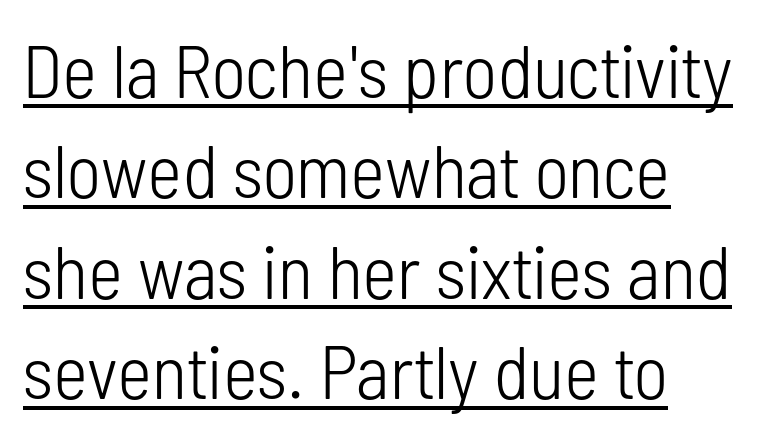
The image shows 75 px light, condensed sans-serif type, upright; set left-aligned, normal line spacing (1.34x), normal letter spacing, underlined; low stroke contrast and a medium x-height.
